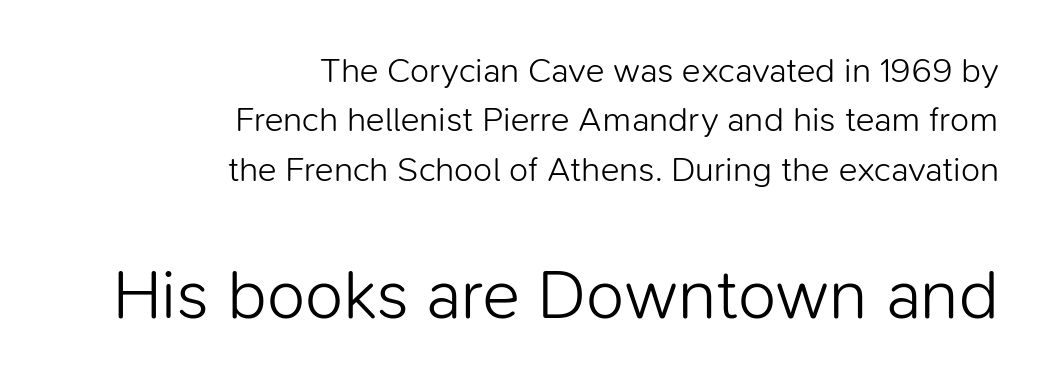
The image shows 70 px light sans-serif type, upright; set right-aligned, normal line spacing (1.41x), normal letter spacing, not underlined; the second (bottom) block is 2.0x larger; low stroke contrast and a medium x-height.
